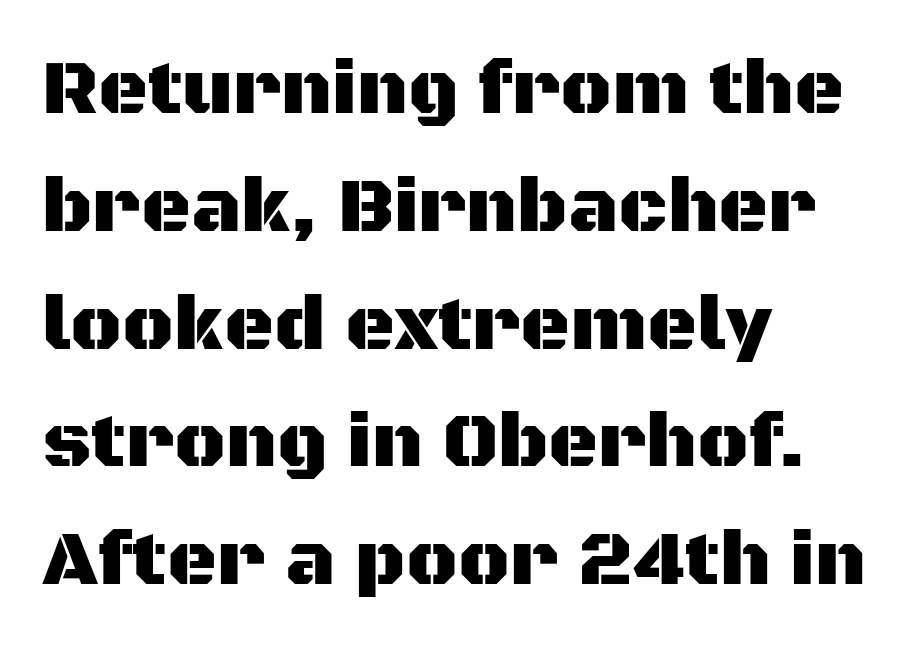
{"serif": "no", "italic": "no", "width": "normal", "stroke_contrast": "medium", "x_height": "large", "monospaced": "no", "underline": "no", "align": "left", "line_spacing": "normal", "line_spacing_ratio": 1.53, "letter_spacing": "normal", "letter_spacing_em": 0.0, "glyph_px": 77}
